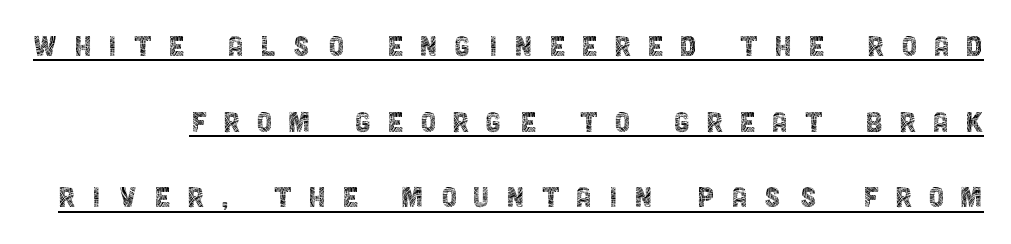
{"serif": "no", "italic": "no", "bold": "no", "weight": "thin", "width": "condensed", "x_height": "large", "monospaced": "no", "underline": "yes", "line_spacing": "loose", "line_spacing_ratio": 2.16, "letter_spacing": "wide", "letter_spacing_em": 0.49, "glyph_px": 35}
